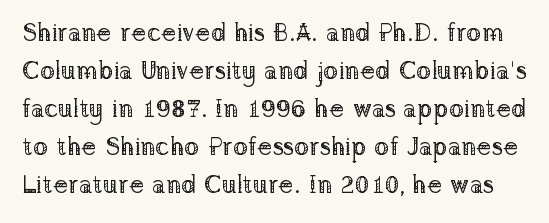
The vertical gap from one line to the next is medium. The foot of each line stays bare and open. Notice how the stems are strictly vertical — no italics here. Default kerning and tracking; the words read as compact shapes.
